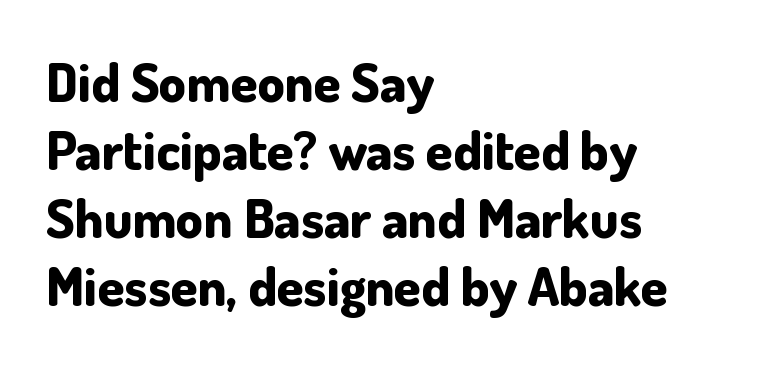
Q: Is the text bold? A: Yes.
Q: Is the text italic (slanted)? A: No, it is upright.
Q: Is the typeface a serif or a sans-serif typeface? A: Sans-serif.
Q: Is the text underlined? A: No.
Q: How is the paragraph aligned? A: Left-aligned.
Q: Is the spacing between letters normal or unusually wide? A: Normal.
Q: Is the spacing between lines tight, normal or loose? A: Normal.
Q: Width (condensed, normal, or wide)? A: Normal.
Q: Stroke contrast? A: Low.
Q: x-height? A: Small.
Q: Monospaced? A: No.
